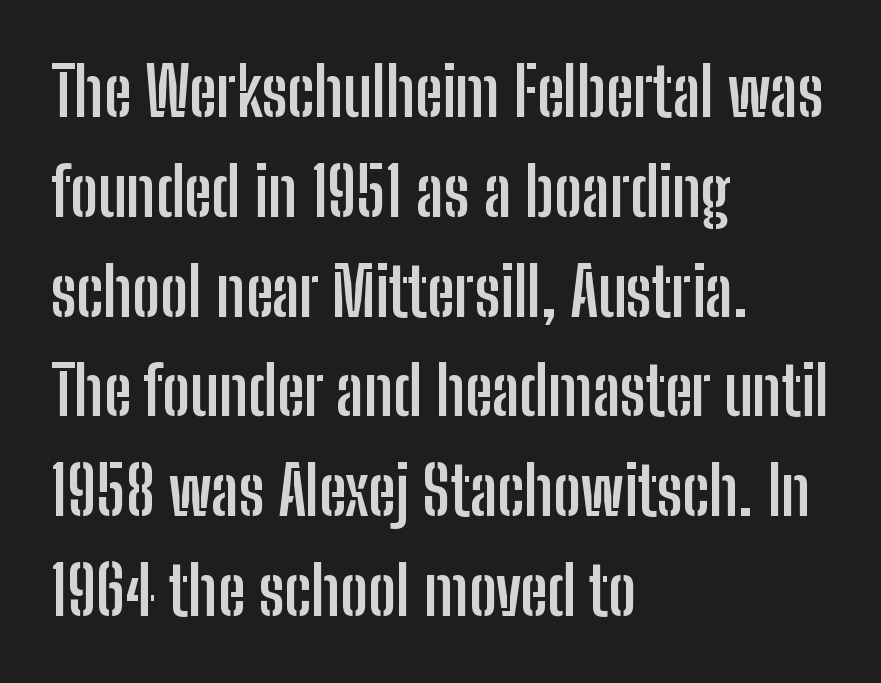
{"serif": "no", "italic": "no", "bold": "yes", "weight": "semibold", "width": "condensed", "stroke_contrast": "low", "x_height": "medium", "monospaced": "no", "underline": "no", "align": "left", "line_spacing": "normal", "line_spacing_ratio": 1.49, "letter_spacing": "normal", "letter_spacing_em": 0.0, "glyph_px": 67}
